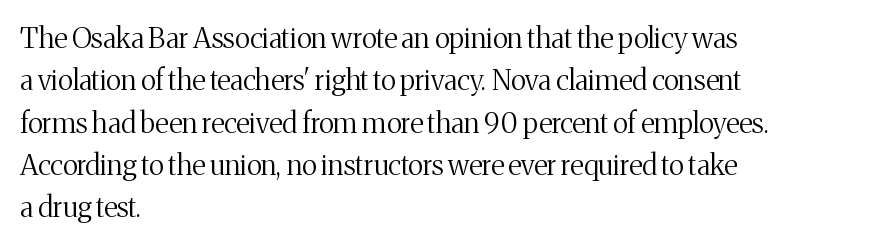
Q: Is the text bold? A: No.
Q: Is the text italic (slanted)? A: No, it is upright.
Q: Is the typeface a serif or a sans-serif typeface? A: Serif.
Q: Is the text underlined? A: No.
Q: How is the paragraph aligned? A: Left-aligned.
Q: Is the spacing between letters normal or unusually wide? A: Normal.
Q: Is the spacing between lines tight, normal or loose? A: Normal.
Q: Width (condensed, normal, or wide)? A: Normal.
Q: Stroke contrast? A: Medium.
Q: x-height? A: Medium.
Q: Monospaced? A: No.
